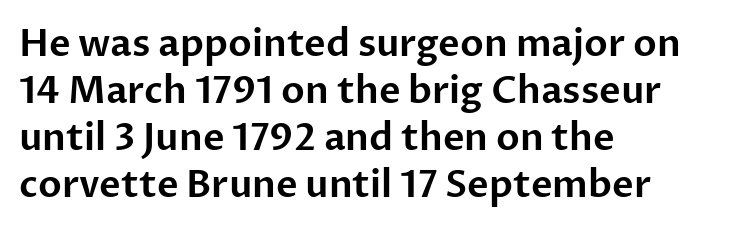
Descender tails drop into unmarked territory. The specimen reads as upright at a glance. Character widths vary here, with narrow letters taking less room than wide ones. The passage shown is typeset with a sans-serif family. Every row of glyphs begins at an identical x-position on the left.
